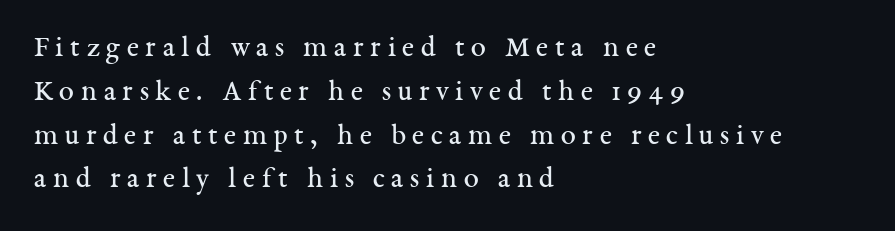
A serif font was chosen for this passage. The specimen reads as upright at a glance. Descenders are the only things crossing below the line. Unbolded letterforms with no extra heft. The lines sit at an ordinary, default distance from one another. This sample has the flowing, uneven cadence of proportional lettering.
